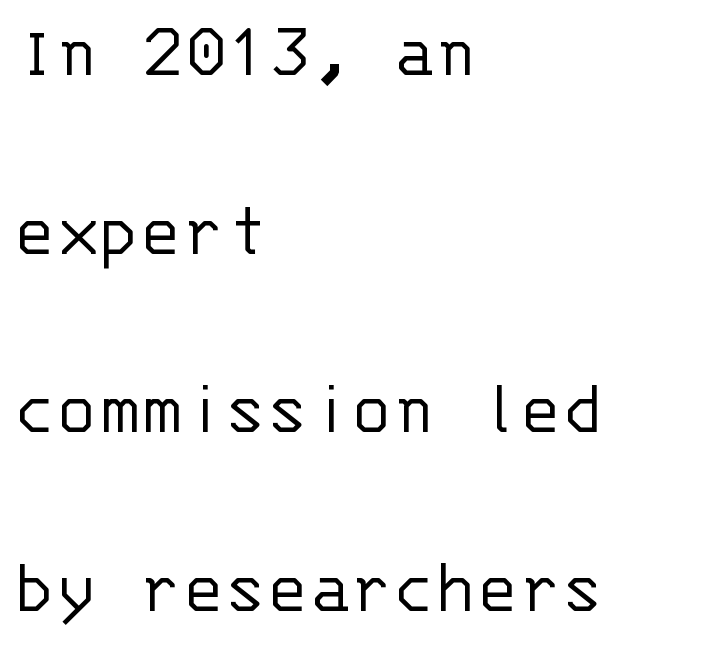
Q: Is the text bold? A: No.
Q: Is the text italic (slanted)? A: No, it is upright.
Q: Is the typeface a serif or a sans-serif typeface? A: Sans-serif.
Q: Is the text underlined? A: No.
Q: How is the paragraph aligned? A: Left-aligned.
Q: Is the spacing between letters normal or unusually wide? A: Normal.
Q: Is the spacing between lines tight, normal or loose? A: Loose.
Q: Width (condensed, normal, or wide)? A: Normal.
Q: Stroke contrast? A: Low.
Q: x-height? A: Large.
Q: Monospaced? A: Yes.
